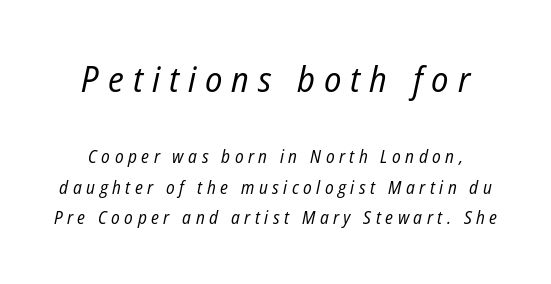
{"italic": "yes", "lean": "right", "slant_degrees": 12, "bold": "no", "weight": "regular", "width": "condensed", "stroke_contrast": "low", "x_height": "medium", "monospaced": "no", "underline": "no", "line_spacing": "normal", "line_spacing_ratio": 1.7, "letter_spacing": "wide", "letter_spacing_em": 0.25, "larger_block": "first", "size_ratio": 2.0, "glyph_px": 36}
